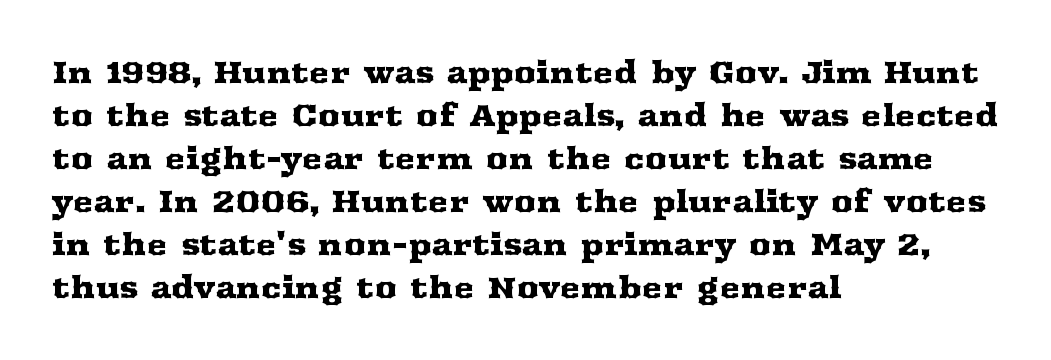
Q: Is the text italic (slanted)? A: No, it is upright.
Q: Is the typeface a serif or a sans-serif typeface? A: Serif.
Q: Is the text underlined? A: No.
Q: How is the paragraph aligned? A: Left-aligned.
Q: Is the spacing between letters normal or unusually wide? A: Normal.
Q: Is the spacing between lines tight, normal or loose? A: Normal.
Q: Width (condensed, normal, or wide)? A: Wide.
Q: Stroke contrast? A: Medium.
Q: x-height? A: Medium.
Q: Monospaced? A: No.
